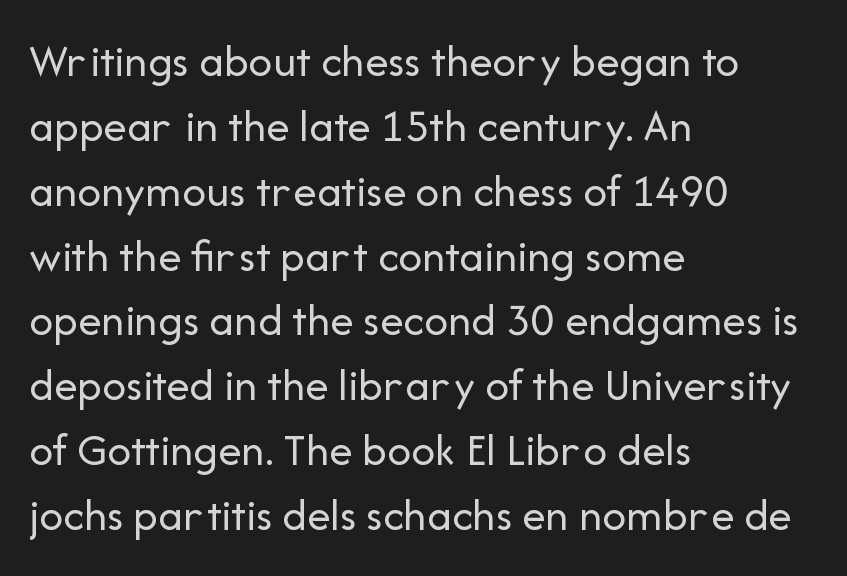
The image shows 47 px regular-weight sans-serif type, upright; set left-aligned, normal line spacing (1.38x), normal letter spacing, not underlined; low stroke contrast and a medium x-height.
